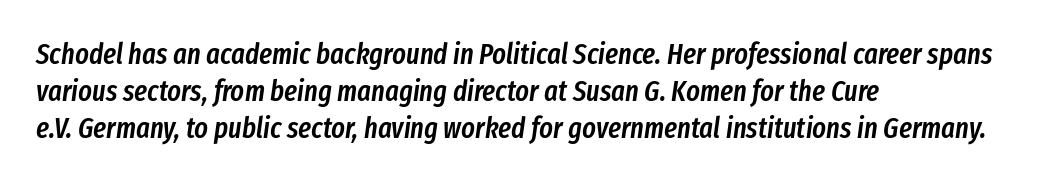
{"italic": "yes", "lean": "right", "slant_degrees": 8, "bold": "semi", "weight": "semibold", "width": "condensed", "stroke_contrast": "low", "x_height": "medium", "monospaced": "no", "underline": "no", "align": "left", "line_spacing": "normal", "line_spacing_ratio": 1.28, "letter_spacing": "normal", "letter_spacing_em": 0.0, "glyph_px": 29}
